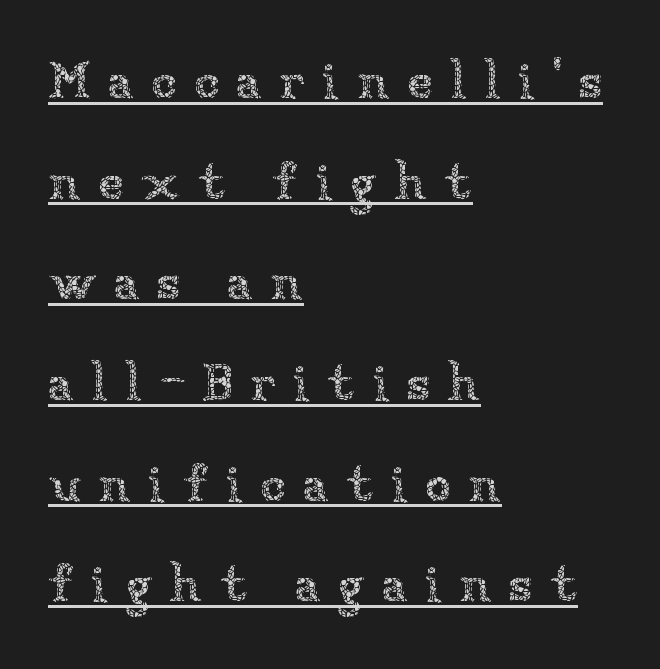
{"italic": "no", "bold": "no", "weight": "thin", "width": "normal", "stroke_contrast": "low", "x_height": "medium", "monospaced": "no", "underline": "yes", "align": "left", "line_spacing": "loose", "line_spacing_ratio": 1.9, "letter_spacing": "wide", "letter_spacing_em": 0.32, "glyph_px": 53}
